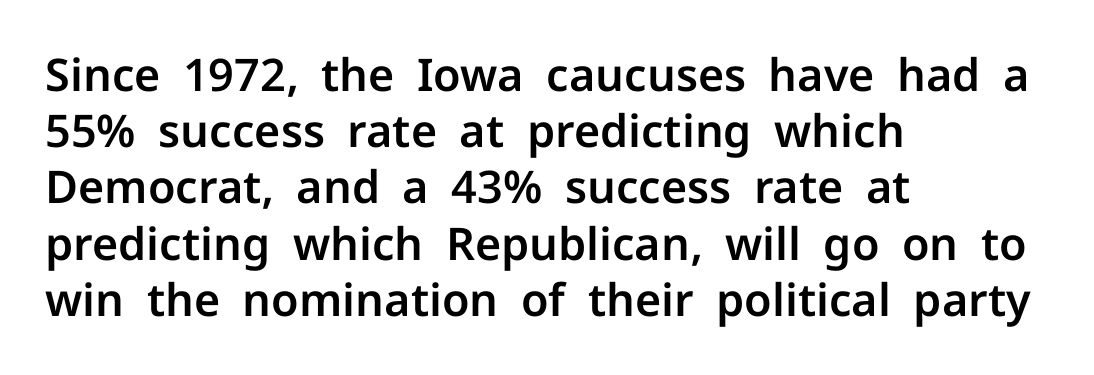
{"serif": "no", "italic": "no", "width": "normal", "stroke_contrast": "low", "x_height": "medium", "monospaced": "no", "underline": "no", "align": "left", "line_spacing": "normal", "line_spacing_ratio": 1.25, "letter_spacing": "normal", "letter_spacing_em": 0.0, "glyph_px": 45}
